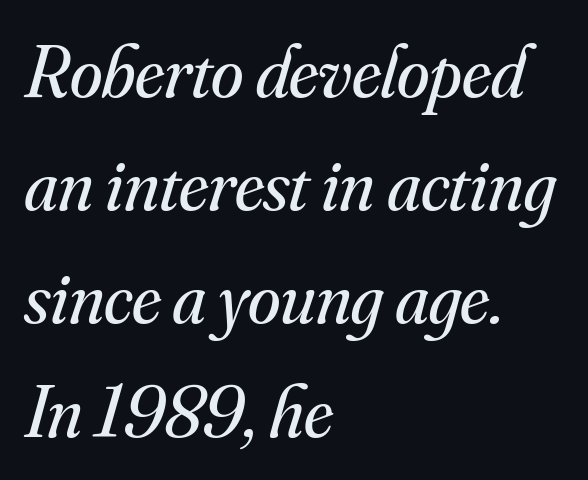
Q: Is the text bold? A: No.
Q: Is the text italic (slanted)? A: Yes, it leans right by about 16 degrees.
Q: Is the typeface a serif or a sans-serif typeface? A: Serif.
Q: Is the text underlined? A: No.
Q: How is the paragraph aligned? A: Left-aligned.
Q: Is the spacing between letters normal or unusually wide? A: Normal.
Q: Is the spacing between lines tight, normal or loose? A: Normal.
Q: Width (condensed, normal, or wide)? A: Normal.
Q: Stroke contrast? A: Medium.
Q: x-height? A: Small.
Q: Monospaced? A: No.
